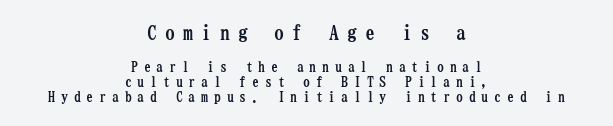
Q: Is the text bold? A: Yes.
Q: Is the text italic (slanted)? A: No, it is upright.
Q: Is the text underlined? A: No.
Q: How is the paragraph aligned? A: Centered.
Q: Is the spacing between letters normal or unusually wide? A: Unusually wide.
Q: Is the spacing between lines tight, normal or loose? A: Tight.
Q: Which block of text is set in a larger size, the first (top) or the second (bottom)? A: The first (top) one.
